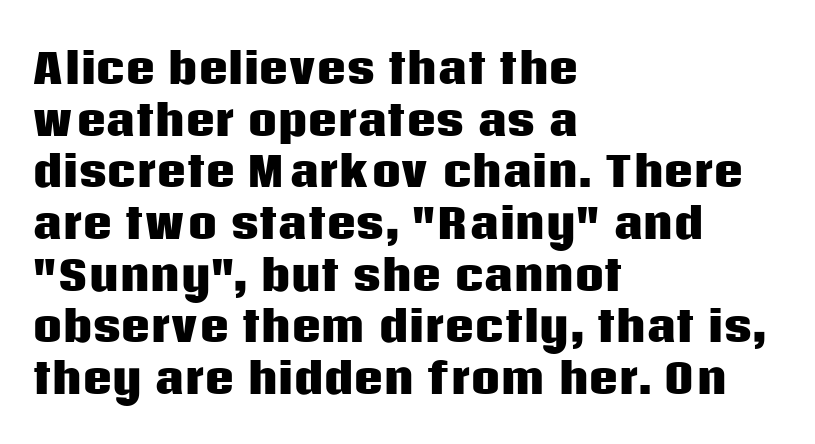
{"serif": "no", "italic": "no", "bold": "yes", "weight": "heavy", "width": "normal", "stroke_contrast": "low", "x_height": "large", "monospaced": "no", "underline": "no", "align": "left", "line_spacing": "normal", "line_spacing_ratio": 1.26, "letter_spacing": "normal", "letter_spacing_em": 0.0, "glyph_px": 41}
